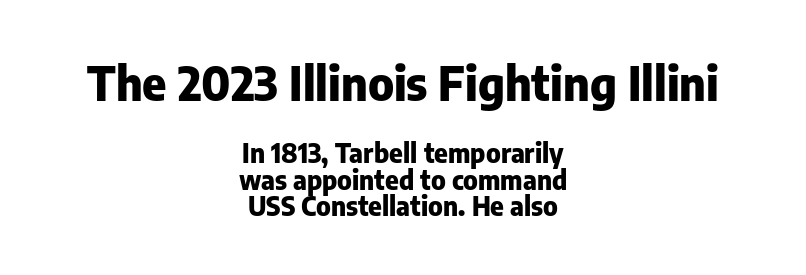
The image shows 46 px heavy sans-serif type, upright; set centered, tight line spacing (1.01x), normal letter spacing, not underlined; the first (top) block is 1.77x larger; low stroke contrast and a medium x-height.
